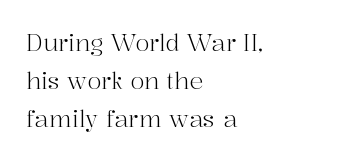
Q: Is the text bold? A: No.
Q: Is the text italic (slanted)? A: No, it is upright.
Q: Is the text underlined? A: No.
Q: How is the paragraph aligned? A: Left-aligned.
Q: Is the spacing between letters normal or unusually wide? A: Normal.
Q: Is the spacing between lines tight, normal or loose? A: Normal.
